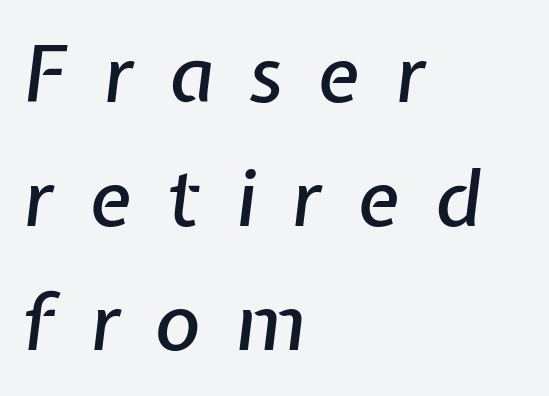
Q: Is the text italic (slanted)? A: Yes, it leans right by about 7 degrees.
Q: Is the text underlined? A: No.
Q: How is the paragraph aligned? A: Left-aligned.
Q: Is the spacing between letters normal or unusually wide? A: Unusually wide.
Q: Is the spacing between lines tight, normal or loose? A: Normal.
Q: Width (condensed, normal, or wide)? A: Normal.
Q: Stroke contrast? A: Low.
Q: x-height? A: Medium.
Q: Monospaced? A: No.
